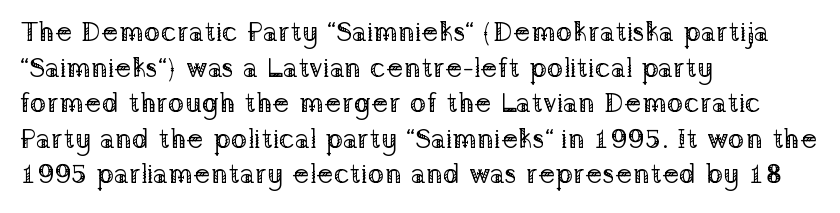
The image shows 28 px regular-weight serif type, upright; set left-aligned, normal line spacing (1.27x), normal letter spacing, not underlined; low stroke contrast and a medium x-height.
